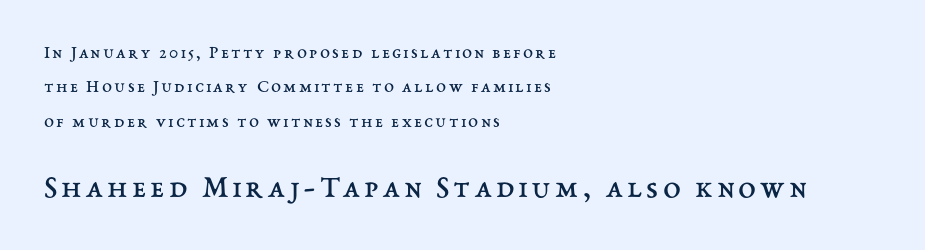
Nope, not italic — everything's standing straight. One-word summary of the alignment: left. Is the type heavy? It reads as light-to-regular instead. Spacing verdict: proportional, widths tailored to each character. The strip under each line holds only bare page. The vertical gap from one line to the next is large.
